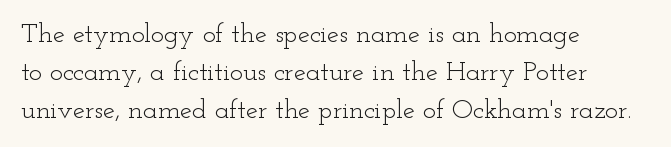
The designer left line spacing at the default. A classic flush-left, rag-right setting is used for this passage. The font sits on the lighter half of the weight spectrum, regular included. The letters stand straight up with perfectly vertical stems. No word sits above an underline.
